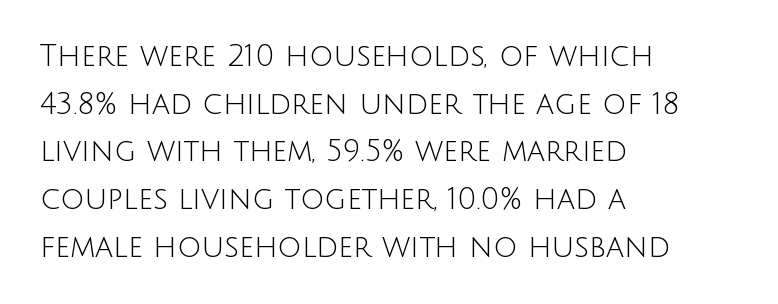
A classic flush-left, rag-right setting is used for this passage. You could call the tracking neutral — neither tight nor loose. Normally led — the rows are evenly, conventionally spaced. When letters stand straight like this, we call the style roman or upright. In terms of letterform style, serifs are entirely absent.
